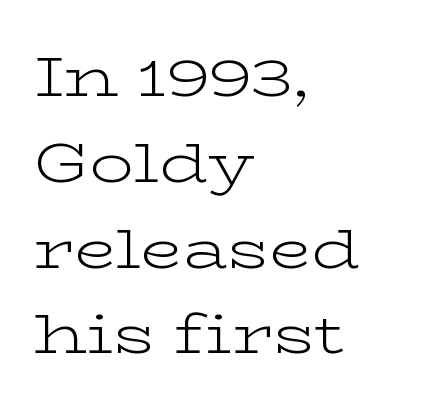
Q: Is the text bold? A: No.
Q: Is the text italic (slanted)? A: No, it is upright.
Q: Is the typeface a serif or a sans-serif typeface? A: Serif.
Q: Is the text underlined? A: No.
Q: How is the paragraph aligned? A: Left-aligned.
Q: Is the spacing between letters normal or unusually wide? A: Normal.
Q: Is the spacing between lines tight, normal or loose? A: Normal.
Q: Width (condensed, normal, or wide)? A: Wide.
Q: Stroke contrast? A: Low.
Q: x-height? A: Medium.
Q: Monospaced? A: No.
